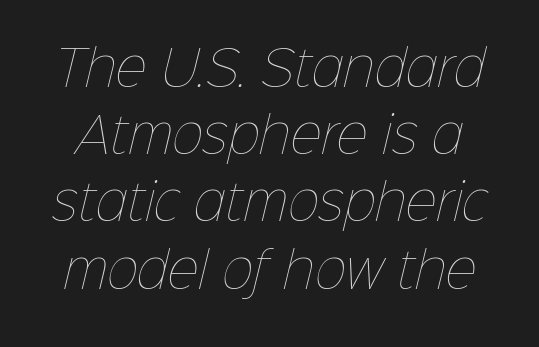
The space beneath each line is pristine and unruled. Successive baselines arrive at the customary interval. Each letter keeps its own natural width here, so spacing adapts to shape. Compared with a typical body face, this is equally light or lighter still. Letter spacing: default.
